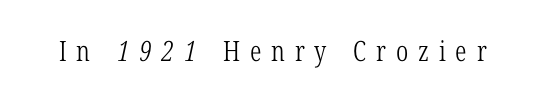
Look at the tracking — it's clearly loosened, letters drifting apart. A typesetter would call this proportional, since set widths differ per character. The space directly below the letters is spotless. The designer went with a serif here, giving each stem small feet.
